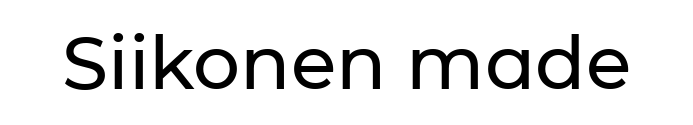
Q: Is the text italic (slanted)? A: No, it is upright.
Q: Is the typeface a serif or a sans-serif typeface? A: Sans-serif.
Q: Is the text underlined? A: No.
Q: Is the spacing between letters normal or unusually wide? A: Normal.
Q: Width (condensed, normal, or wide)? A: Normal.
Q: Stroke contrast? A: Low.
Q: x-height? A: Medium.
Q: Monospaced? A: No.
